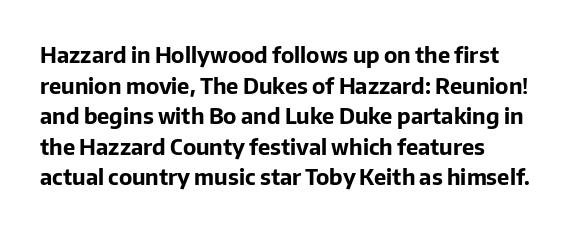
Q: Is the text bold? A: Yes.
Q: Is the text italic (slanted)? A: No, it is upright.
Q: Is the text underlined? A: No.
Q: How is the paragraph aligned? A: Left-aligned.
Q: Is the spacing between letters normal or unusually wide? A: Normal.
Q: Is the spacing between lines tight, normal or loose? A: Normal.
